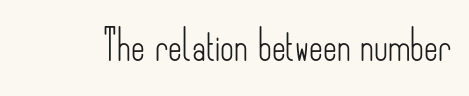
Q: Is the text bold? A: No.
Q: Is the text italic (slanted)? A: No, it is upright.
Q: Is the typeface a serif or a sans-serif typeface? A: Sans-serif.
Q: Is the text underlined? A: No.
Q: Is the spacing between letters normal or unusually wide? A: Normal.
Q: Width (condensed, normal, or wide)? A: Condensed.
Q: Stroke contrast? A: Low.
Q: x-height? A: Small.
Q: Monospaced? A: No.
